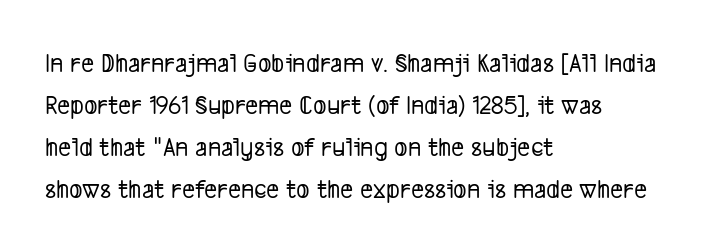
Glance below the letters and you will spot only blank space. Is there much room between lines? A standard amount, neither cramped nor airy. You could not count columns in this text — the font is proportionally spaced. Regarding serifs, this sample does without them. The lines are quadded left. Spacing between characters is what you'd get straight out of the box.
